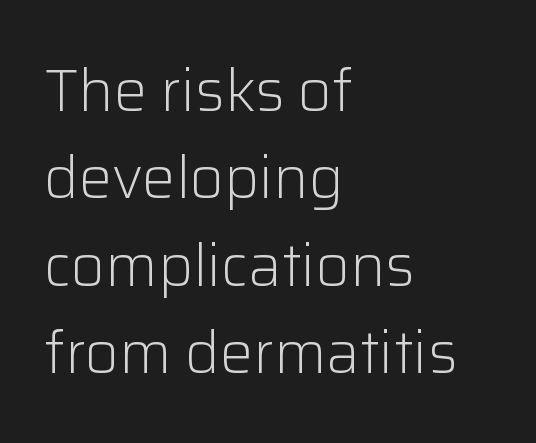
The image shows 59 px light sans-serif type, upright; set left-aligned, normal line spacing (1.48x), normal letter spacing, not underlined; low stroke contrast and a medium x-height.
